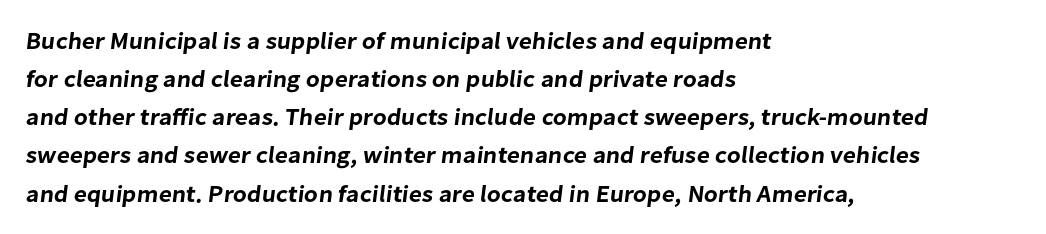
The paragraph has a hard left edge and a soft right edge. Underlining? Definitely not there. The gaps between neighbouring characters are ordinary and unremarkable. Baseline-to-baseline distance is the conventional proportion of letter height.
